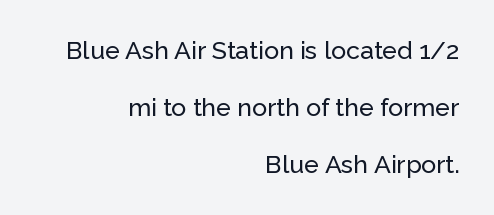
Q: Is the text italic (slanted)? A: No, it is upright.
Q: Is the text underlined? A: No.
Q: How is the paragraph aligned? A: Right-aligned.
Q: Is the spacing between letters normal or unusually wide? A: Normal.
Q: Is the spacing between lines tight, normal or loose? A: Loose.
